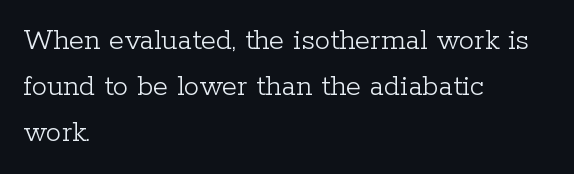
The image shows 31 px light serif type, upright; set left-aligned, normal line spacing (1.48x), normal letter spacing, not underlined; low stroke contrast and a medium x-height.
